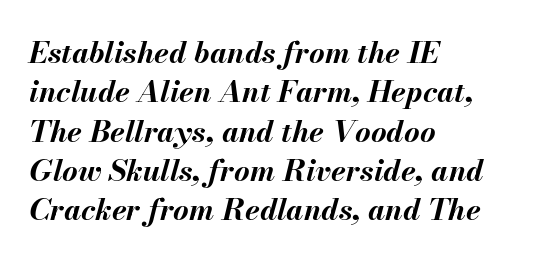
Quick note: italic. Nobody touched the tracking dial on this one. Underlining? Definitely not there. Layout note: lines flush left.
